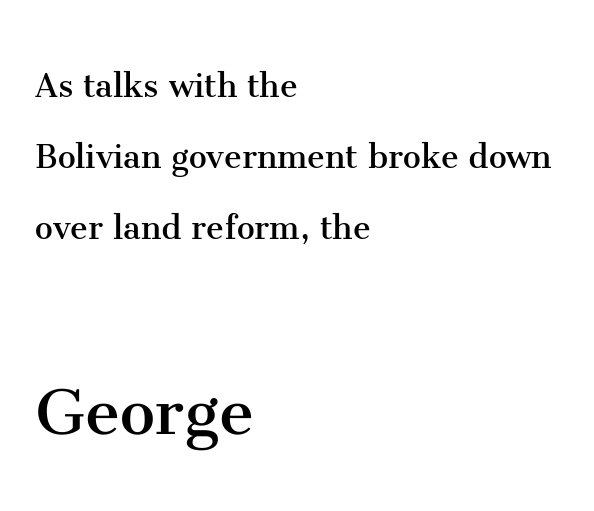
The image shows 79 px regular-weight serif type, upright; set left-aligned, line spacing 1.78x, normal letter spacing, not underlined; the second (bottom) block is 1.98x larger; medium stroke contrast and a medium x-height.
